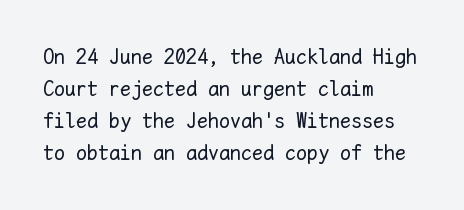
The image shows 22 px text type, upright; set left-aligned, normal line spacing (1.46x), normal letter spacing, not underlined.
